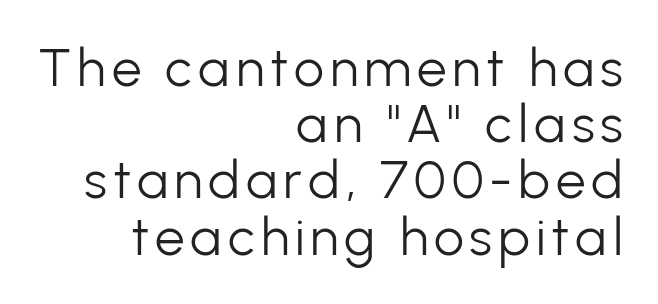
{"serif": "no", "italic": "no", "bold": "no", "weight": "light", "width": "normal", "stroke_contrast": "low", "x_height": "medium", "monospaced": "no", "underline": "no", "align": "right", "line_spacing": "tight", "line_spacing_ratio": 1.06, "glyph_px": 53}
